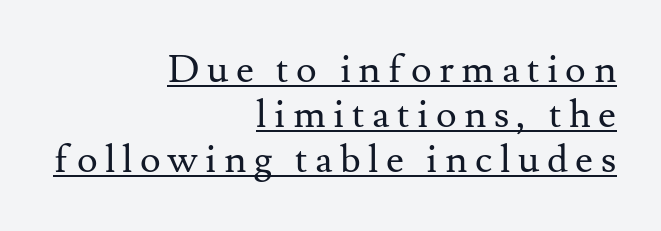
Q: Is the text bold? A: No.
Q: Is the text italic (slanted)? A: No, it is upright.
Q: Is the typeface a serif or a sans-serif typeface? A: Serif.
Q: Is the text underlined? A: Yes.
Q: How is the paragraph aligned? A: Right-aligned.
Q: Is the spacing between lines tight, normal or loose? A: Tight.
Q: Width (condensed, normal, or wide)? A: Normal.
Q: Stroke contrast? A: Medium.
Q: x-height? A: Small.
Q: Monospaced? A: No.
